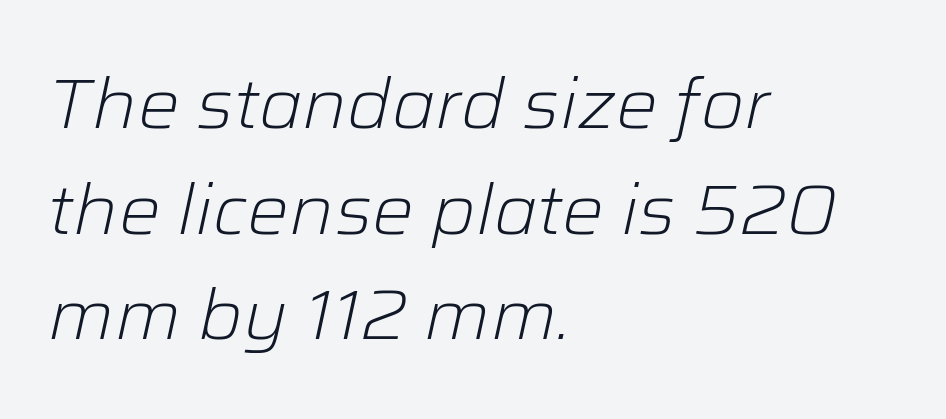
Q: Is the text bold? A: No.
Q: Is the text italic (slanted)? A: Yes, it leans right by about 12 degrees.
Q: Is the text underlined? A: No.
Q: How is the paragraph aligned? A: Left-aligned.
Q: Is the spacing between letters normal or unusually wide? A: Normal.
Q: Is the spacing between lines tight, normal or loose? A: Normal.
Q: Width (condensed, normal, or wide)? A: Normal.
Q: Stroke contrast? A: Low.
Q: x-height? A: Medium.
Q: Monospaced? A: No.
